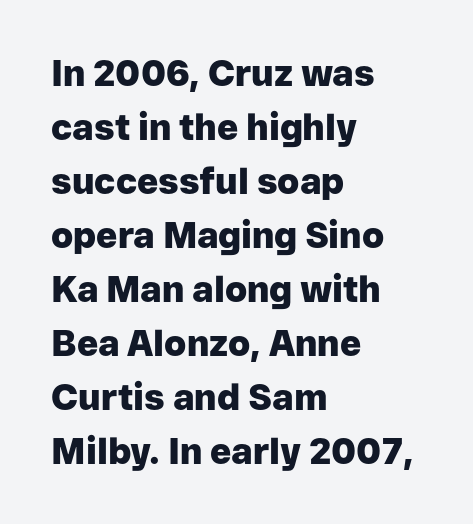
What weight is shown? A full bold with thick strokes. Visually the block forms a straight wall on the left and a jagged coastline on the right. Letters rest on an invisible, unmarked baseline. Notice how descenders clear the ascenders below comfortably — that's standard leading.
